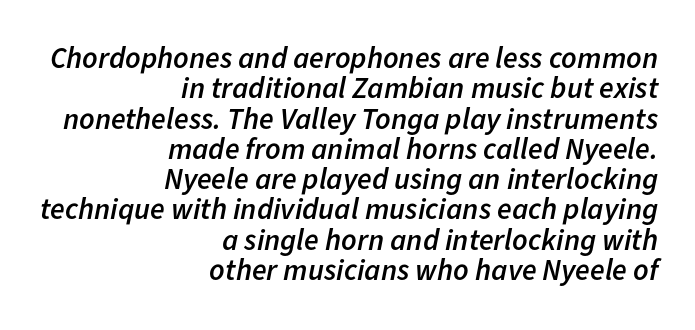
{"italic": "yes", "lean": "right", "slant_degrees": 11, "bold": "semi", "weight": "semibold", "width": "normal", "stroke_contrast": "low", "x_height": "medium", "monospaced": "no", "underline": "no", "align": "right", "line_spacing": "tight", "line_spacing_ratio": 1.01, "letter_spacing": "normal", "letter_spacing_em": 0.0, "glyph_px": 30}
